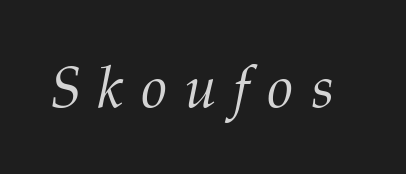
The image shows 59 px light serif type, italic (leaning right); set unusually wide letter spacing (+0.3 em), not underlined; medium stroke contrast and a medium x-height.
